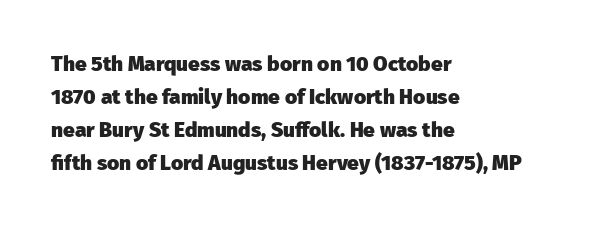
The image shows 21 px bold type, upright; set left-aligned, normal line spacing (1.57x), normal letter spacing, not underlined.
